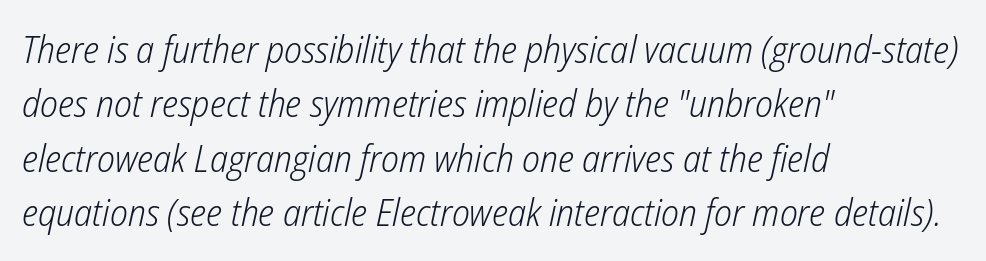
{"italic": "yes", "lean": "right", "slant_degrees": 12, "bold": "no", "weight": "light", "width": "condensed", "stroke_contrast": "low", "x_height": "medium", "monospaced": "no", "underline": "no", "align": "left", "line_spacing": "normal", "line_spacing_ratio": 1.43, "letter_spacing": "normal", "letter_spacing_em": 0.0, "glyph_px": 38}
